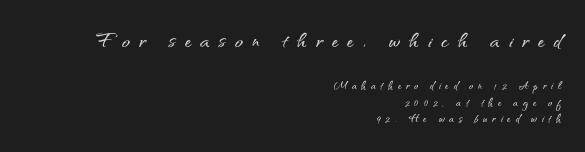
Is the letter spacing exaggerated? Yes — the characters are pushed far apart. Type without underlining. These two chunks differ in scale, with the top chunk taking the larger measure. One-word summary of the alignment: right.
